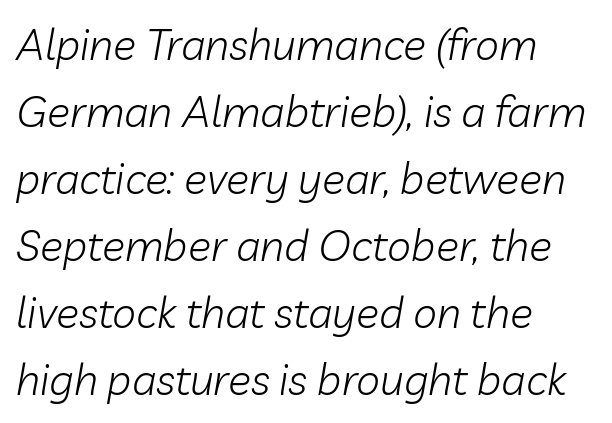
Looks like regular typesetting: each glyph gets only the width it needs. Quick note: underline off. These lines stack with their left ends in a neat column. A typesetter would mark this as italic.
